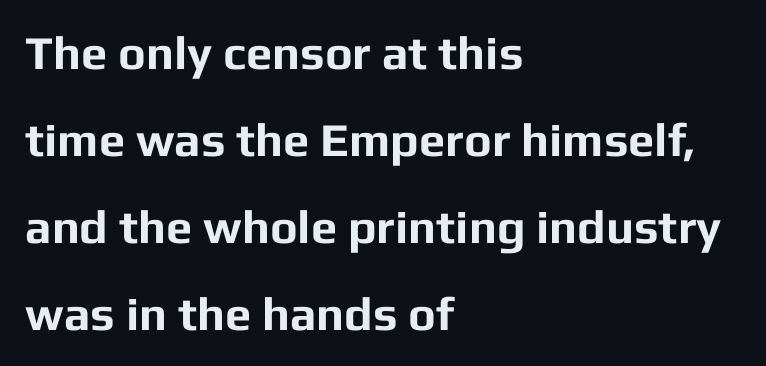
Pretty heavy lettering here — definitely bold. This is the regular roman posture of the typeface. Serif or sans? Sans — the stroke terminals are bare. The rag falls on the right side of this text block.
